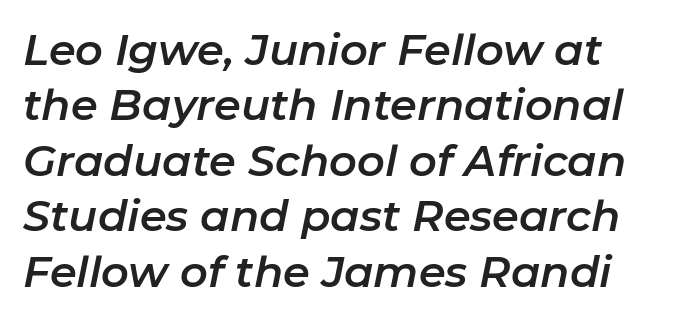
Do the characters align in a grid? No, the font is proportional. Regarding leading, the lines here are spaced in the standard way. There is no visible air inserted between adjacent glyphs. It's the slanting kind of type.
